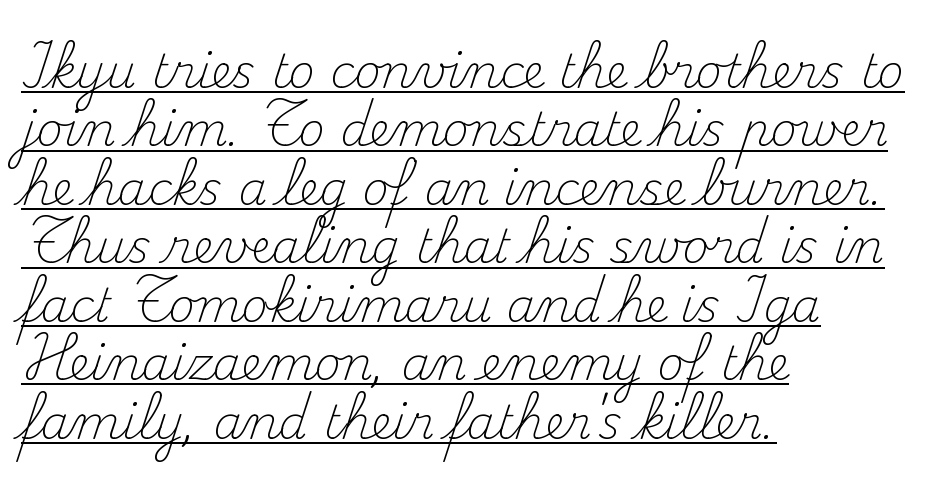
{"serif": "yes", "bold": "no", "weight": "light", "width": "normal", "stroke_contrast": "medium", "x_height": "small", "monospaced": "no", "underline": "yes", "align": "left", "line_spacing": "normal", "line_spacing_ratio": 1.27, "letter_spacing": "normal", "letter_spacing_em": 0.0, "glyph_px": 46}
